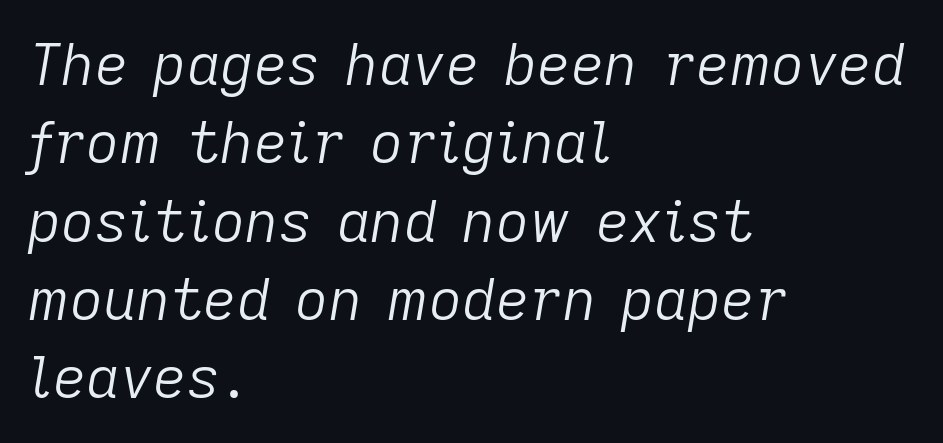
{"italic": "yes", "lean": "right", "slant_degrees": 9, "bold": "no", "weight": "light", "width": "normal", "stroke_contrast": "low", "x_height": "medium", "monospaced": "no", "underline": "no", "align": "left", "line_spacing": "normal", "line_spacing_ratio": 1.35, "letter_spacing": "normal", "letter_spacing_em": 0.0, "glyph_px": 58}
